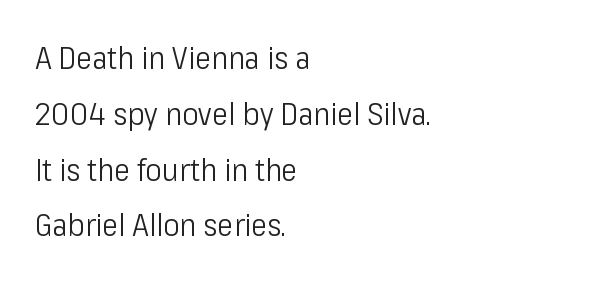
Q: Is the text bold? A: No.
Q: Is the text italic (slanted)? A: No, it is upright.
Q: Is the typeface a serif or a sans-serif typeface? A: Sans-serif.
Q: Is the text underlined? A: No.
Q: How is the paragraph aligned? A: Left-aligned.
Q: Is the spacing between letters normal or unusually wide? A: Normal.
Q: Width (condensed, normal, or wide)? A: Condensed.
Q: Stroke contrast? A: Low.
Q: x-height? A: Medium.
Q: Monospaced? A: No.
